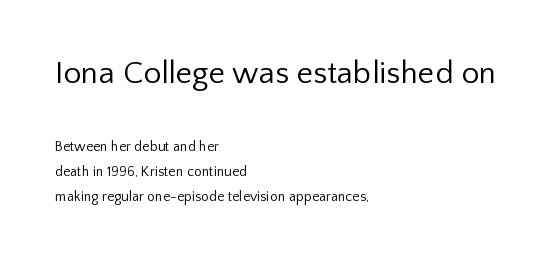
{"serif": "no", "italic": "no", "bold": "no", "weight": "regular", "width": "normal", "stroke_contrast": "low", "x_height": "medium", "monospaced": "no", "underline": "no", "align": "left", "line_spacing_ratio": 1.81, "letter_spacing": "normal", "letter_spacing_em": 0.0, "larger_block": "first", "size_ratio": 2.29, "glyph_px": 32}
